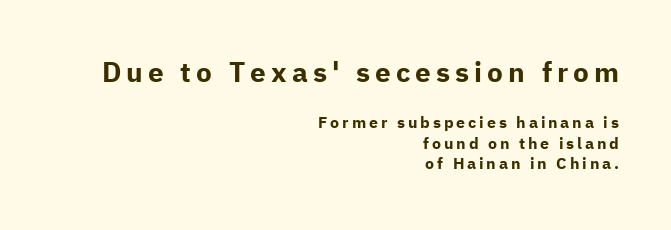
This sample has the flowing, uneven cadence of proportional lettering. A student would notice the top passage is typeset larger than what follows. Clear beneath every line of the passage. The designer went with a sans here, leaving each stem footless. The letters are bold, with thick, heavy strokes. Leftover space on each line is placed entirely before the opening word.
